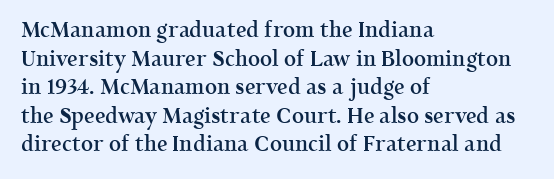
This sample uses an upright cut, with every glyph sitting square on the baseline. Moderately thickened strokes mark this as semibold type. Short note: letters normally spaced. A typesetter would call this leading conventional body-copy spacing. Just letters on the line, the space beneath them empty. Casual observation: everything's shoved over to the left.
